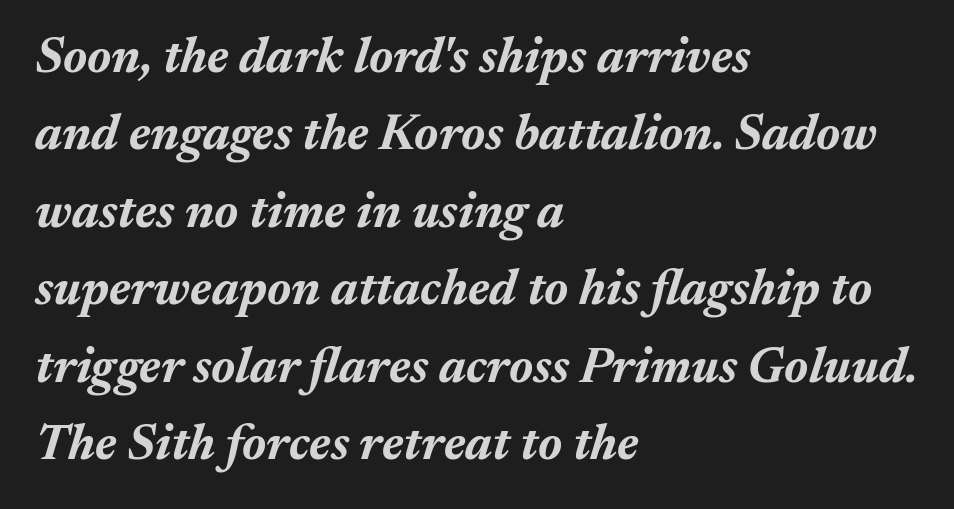
Q: Is the text bold? A: Yes.
Q: Is the text italic (slanted)? A: Yes, it leans right by about 17 degrees.
Q: Is the text underlined? A: No.
Q: How is the paragraph aligned? A: Left-aligned.
Q: Is the spacing between letters normal or unusually wide? A: Normal.
Q: Is the spacing between lines tight, normal or loose? A: Normal.
Q: Width (condensed, normal, or wide)? A: Normal.
Q: Stroke contrast? A: Medium.
Q: x-height? A: Medium.
Q: Monospaced? A: No.
